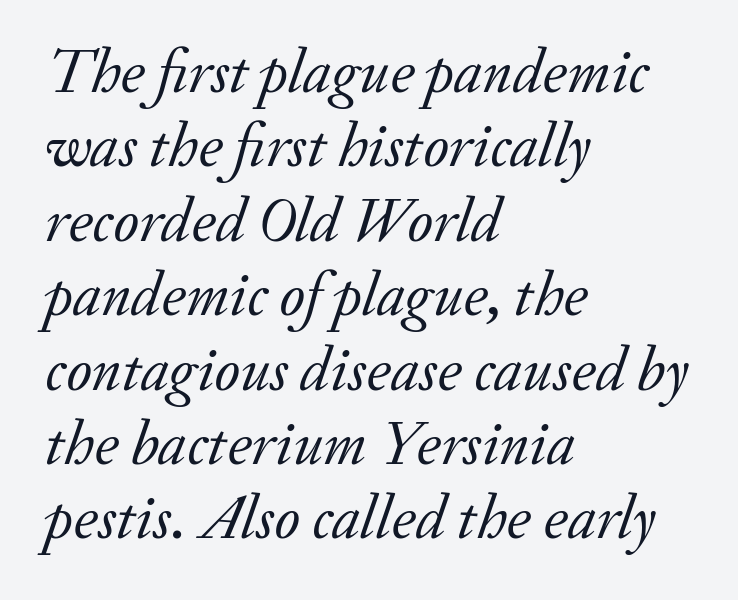
Letter spacing: default. Here the designer chose a conventional face with non-uniform glyph widths. Are there feet on the stems? There are — it's a serif. The weight would be labelled regular, book, light, or lighter still. The specimen reads as italic at a glance.
